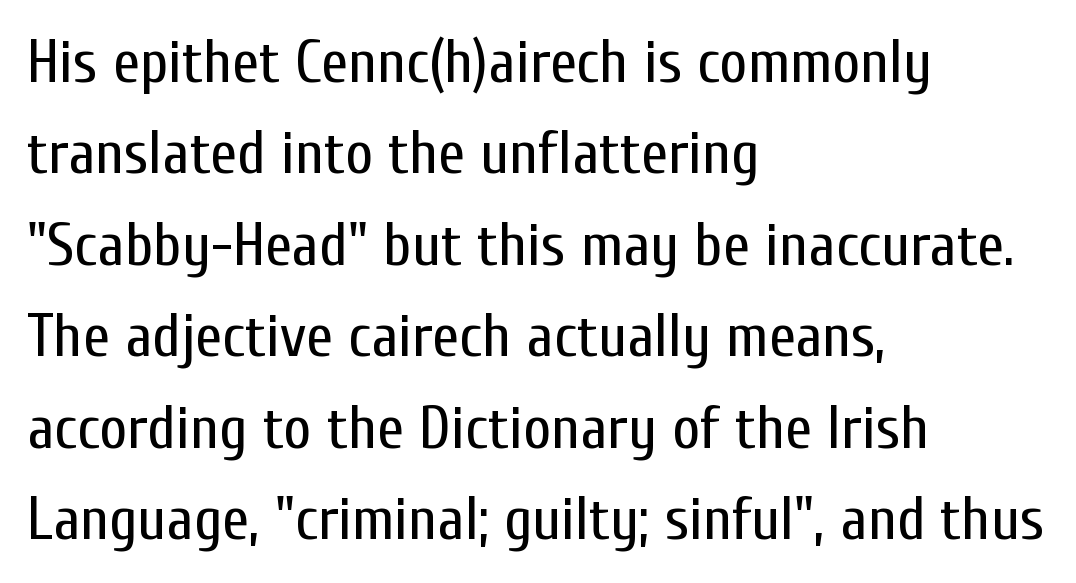
Q: Is the text bold? A: No.
Q: Is the text italic (slanted)? A: No, it is upright.
Q: Is the typeface a serif or a sans-serif typeface? A: Sans-serif.
Q: Is the text underlined? A: No.
Q: How is the paragraph aligned? A: Left-aligned.
Q: Is the spacing between letters normal or unusually wide? A: Normal.
Q: Is the spacing between lines tight, normal or loose? A: Normal.
Q: Width (condensed, normal, or wide)? A: Condensed.
Q: Stroke contrast? A: Low.
Q: x-height? A: Medium.
Q: Monospaced? A: No.
